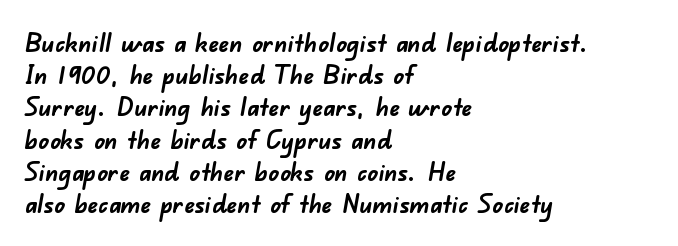
{"bold": "yes", "underline": "no", "align": "left", "line_spacing_ratio": 1.24, "letter_spacing": "normal", "letter_spacing_em": 0.0, "glyph_px": 26}
